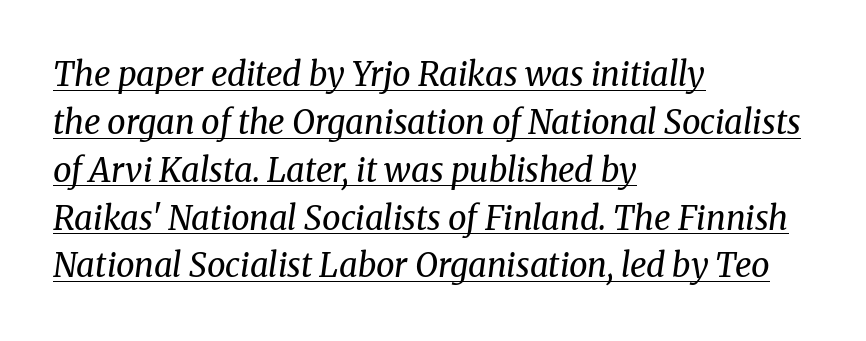
The image shows 33 px regular-weight serif type, italic (leaning right); set left-aligned, normal line spacing (1.45x), normal letter spacing, underlined; medium stroke contrast and a medium x-height.
